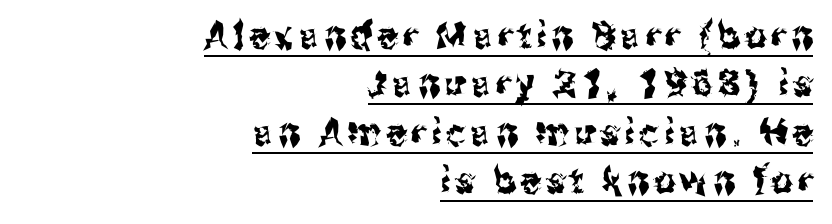
Q: Is the text italic (slanted)? A: No, it is upright.
Q: Is the typeface a serif or a sans-serif typeface? A: Sans-serif.
Q: Is the text underlined? A: Yes.
Q: How is the paragraph aligned? A: Right-aligned.
Q: Is the spacing between lines tight, normal or loose? A: Normal.
Q: Width (condensed, normal, or wide)? A: Condensed.
Q: Stroke contrast? A: Medium.
Q: x-height? A: Medium.
Q: Monospaced? A: No.
